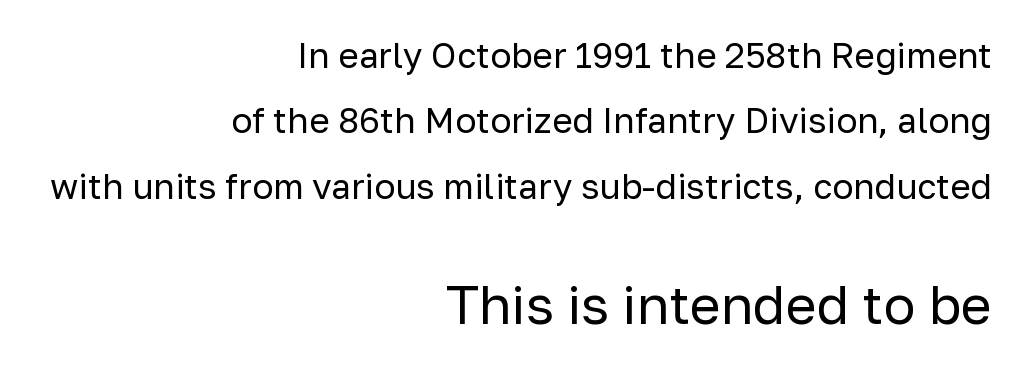
Each row of text sits above clean, open space. Inter-character spacing is left at the font's built-in metrics. Unlike a traditional serif, this face leaves its strokes unadorned. Visually the block forms a straight wall on the right and a jagged coastline on the left.
